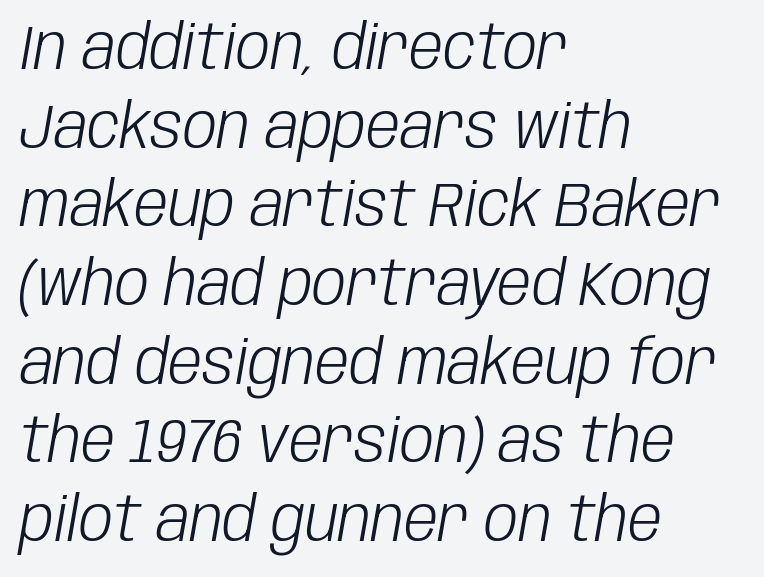
Q: Is the text bold? A: No.
Q: Is the text italic (slanted)? A: Yes, it leans right by about 10 degrees.
Q: Is the text underlined? A: No.
Q: How is the paragraph aligned? A: Left-aligned.
Q: Is the spacing between letters normal or unusually wide? A: Normal.
Q: Is the spacing between lines tight, normal or loose? A: Normal.
Q: Width (condensed, normal, or wide)? A: Condensed.
Q: Stroke contrast? A: Low.
Q: x-height? A: Large.
Q: Monospaced? A: No.
